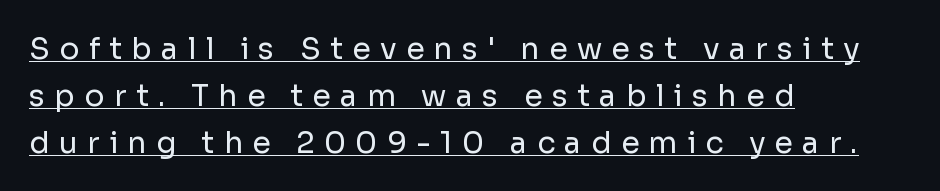
Q: Is the text bold? A: No.
Q: Is the text italic (slanted)? A: No, it is upright.
Q: Is the typeface a serif or a sans-serif typeface? A: Sans-serif.
Q: Is the text underlined? A: Yes.
Q: How is the paragraph aligned? A: Left-aligned.
Q: Is the spacing between letters normal or unusually wide? A: Unusually wide.
Q: Is the spacing between lines tight, normal or loose? A: Normal.
Q: Width (condensed, normal, or wide)? A: Normal.
Q: Stroke contrast? A: Low.
Q: x-height? A: Medium.
Q: Monospaced? A: No.
